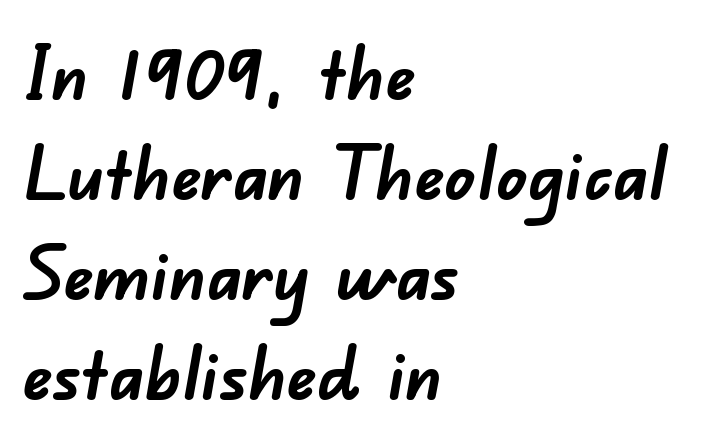
The baseline area is clear. There is no visible air inserted between adjacent glyphs. The line-height multiplier appears to be the usual default. Does the type have serifs? No, each stem ends abruptly.
